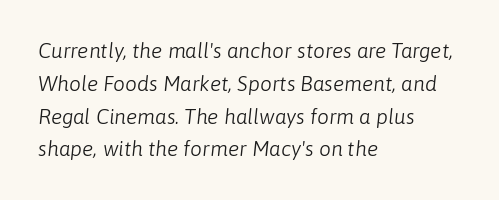
The image shows 21 px text type, italic (leaning right); set left-aligned, normal line spacing (1.56x), normal letter spacing, not underlined.
